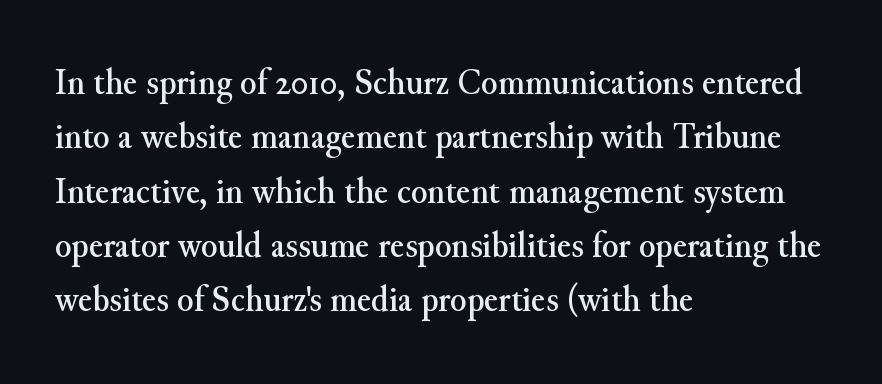
Q: Is the text italic (slanted)? A: No, it is upright.
Q: Is the typeface a serif or a sans-serif typeface? A: Serif.
Q: Is the text underlined? A: No.
Q: How is the paragraph aligned? A: Left-aligned.
Q: Is the spacing between letters normal or unusually wide? A: Normal.
Q: Is the spacing between lines tight, normal or loose? A: Normal.
Q: Width (condensed, normal, or wide)? A: Normal.
Q: Stroke contrast? A: Medium.
Q: x-height? A: Small.
Q: Monospaced? A: No.
